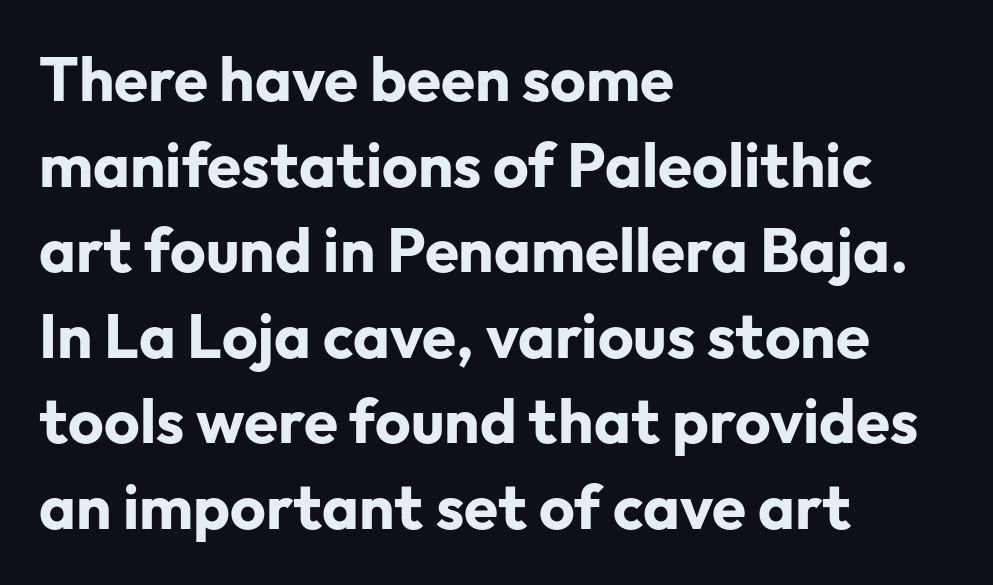
The rendering shows plain stroke endings on the letterforms — a sans-serif design. Emphasis by weight is at full strength: bold. Horizontal alignment here is leftward, the default for most running prose. Unlike italic type, these characters show no tilt at all. The passage shown is typed in a proportional face where columns would drift.
